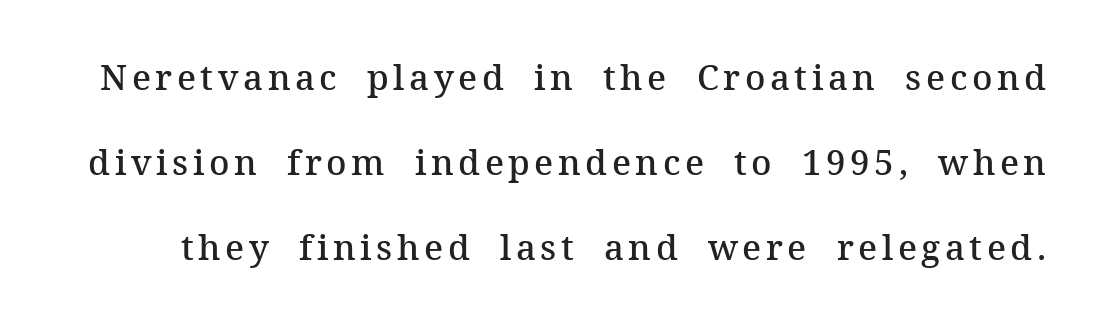
The passage shown is not underscored anywhere. Quick note: not italic, upright. As a designer I'd log this as weight 600, semibold. The face used here is seriffed, in the tradition of book romans. This block would shrink considerably if given ordinary leading; it's expanded now. Each letter keeps its own natural width here, so spacing adapts to shape.
